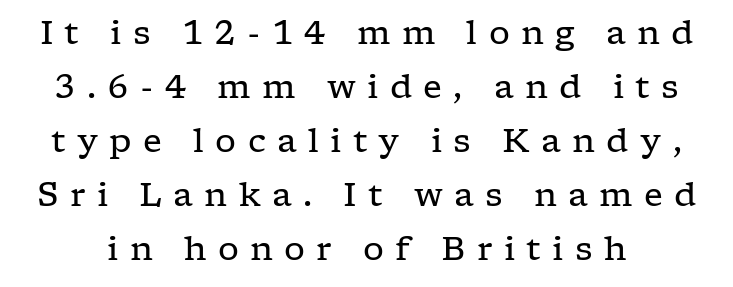
{"serif": "yes", "italic": "no", "bold": "no", "weight": "regular", "width": "wide", "stroke_contrast": "low", "x_height": "medium", "monospaced": "no", "underline": "no", "line_spacing": "normal", "line_spacing_ratio": 1.64, "letter_spacing": "wide", "letter_spacing_em": 0.34, "glyph_px": 33}
